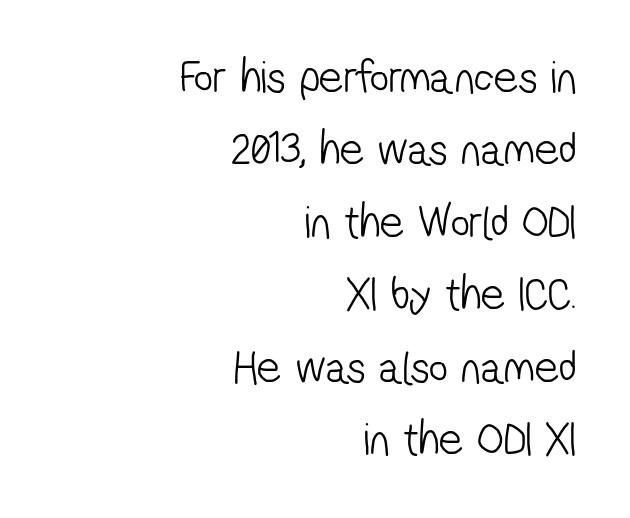
The image shows 47 px light, condensed sans-serif type; set right-aligned, normal line spacing (1.54x), normal letter spacing, not underlined; low stroke contrast and a medium x-height.
